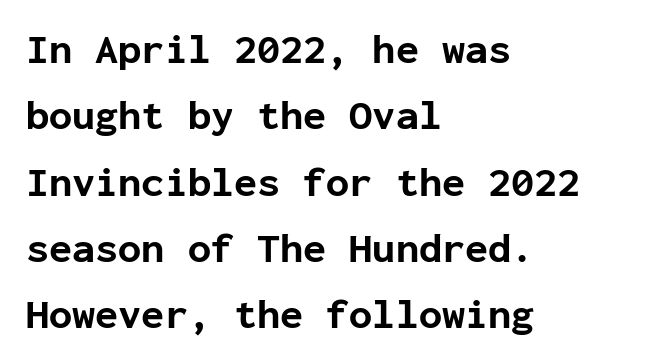
Q: Is the text bold? A: Yes.
Q: Is the text italic (slanted)? A: No, it is upright.
Q: Is the typeface a serif or a sans-serif typeface? A: Sans-serif.
Q: Is the text underlined? A: No.
Q: How is the paragraph aligned? A: Left-aligned.
Q: Is the spacing between letters normal or unusually wide? A: Normal.
Q: Is the spacing between lines tight, normal or loose? A: Normal.
Q: Width (condensed, normal, or wide)? A: Normal.
Q: Stroke contrast? A: Low.
Q: x-height? A: Medium.
Q: Monospaced? A: Yes.
